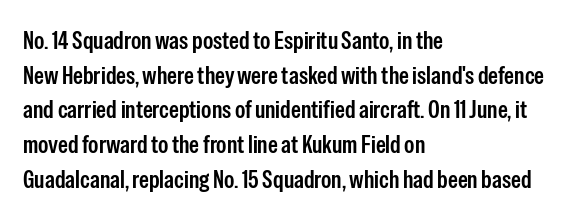
Quick note: underline off. The block of text has a typical density, with ordinary space between rows. Does the lettering tilt? It doesn't — this is upright. Characters follow at the spacing the type designer built in.
